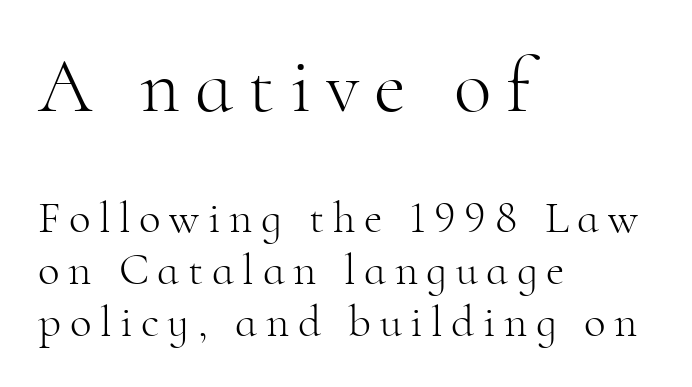
The image shows 78 px light serif type, upright; set left-aligned, tight line spacing (1.15x), not underlined; the first (top) block is 1.73x larger; high stroke contrast and a small x-height.
